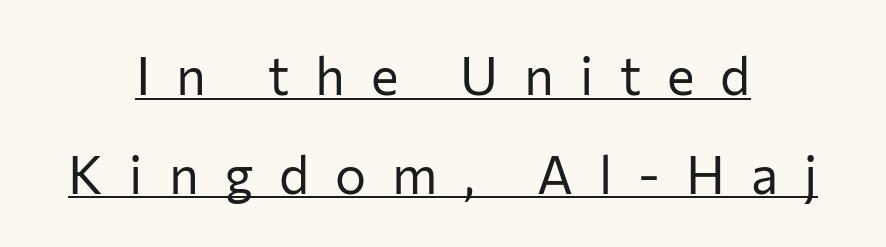
{"serif": "no", "italic": "no", "bold": "no", "weight": "regular", "width": "normal", "stroke_contrast": "low", "x_height": "medium", "monospaced": "no", "underline": "yes", "align": "center", "line_spacing": "loose", "line_spacing_ratio": 1.9, "letter_spacing": "wide", "letter_spacing_em": 0.5, "glyph_px": 52}
